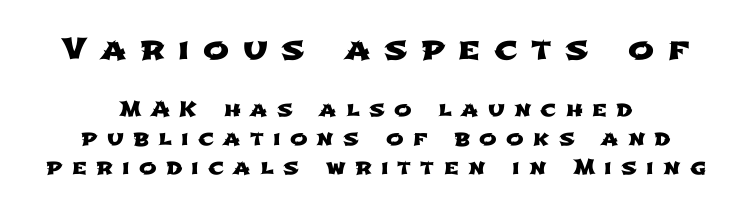
Q: Is the typeface a serif or a sans-serif typeface? A: Sans-serif.
Q: Is the text underlined? A: No.
Q: How is the paragraph aligned? A: Centered.
Q: Is the spacing between letters normal or unusually wide? A: Unusually wide.
Q: Is the spacing between lines tight, normal or loose? A: Normal.
Q: Which block of text is set in a larger size, the first (top) or the second (bottom)? A: The first (top) one.
Q: Width (condensed, normal, or wide)? A: Wide.
Q: Stroke contrast? A: Low.
Q: x-height? A: Medium.
Q: Monospaced? A: No.
